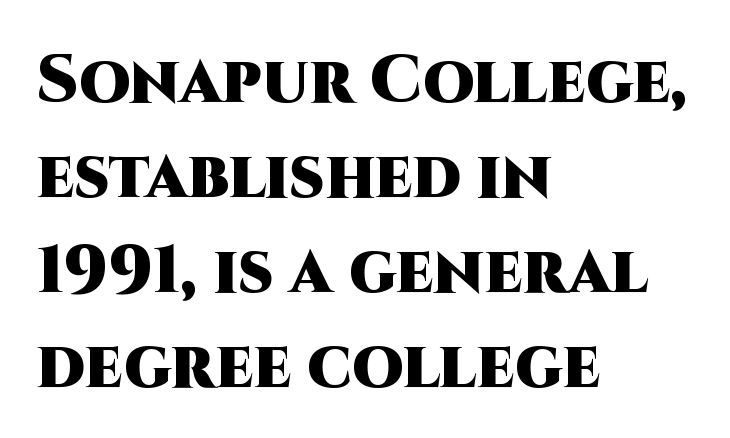
Think of a printed novel: that variable character pitch is what you see here. Nope, not italic — everything's standing straight. Nobody touched the tracking dial on this one. Each new line begins a customary step beneath the previous one. The glyphs in this specimen are sans serif.
